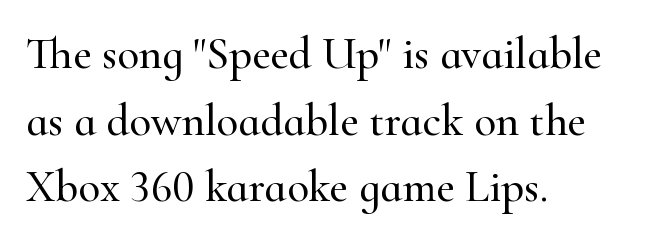
{"serif": "yes", "italic": "no", "width": "normal", "stroke_contrast": "high", "x_height": "small", "monospaced": "no", "underline": "no", "align": "left", "line_spacing": "normal", "line_spacing_ratio": 1.48, "letter_spacing": "normal", "letter_spacing_em": 0.0, "glyph_px": 45}
